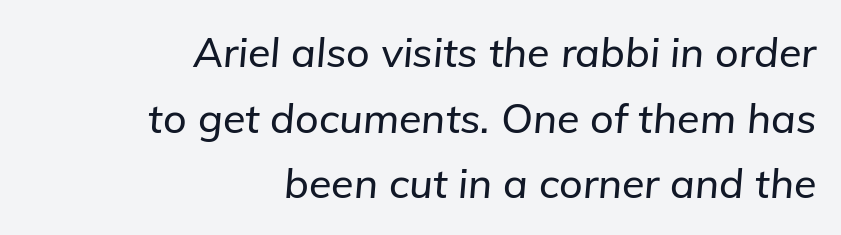
{"italic": "yes", "lean": "right", "slant_degrees": 5, "width": "normal", "stroke_contrast": "low", "x_height": "medium", "monospaced": "no", "underline": "no", "align": "right", "line_spacing": "normal", "line_spacing_ratio": 1.6, "letter_spacing": "normal", "letter_spacing_em": 0.0, "glyph_px": 41}
